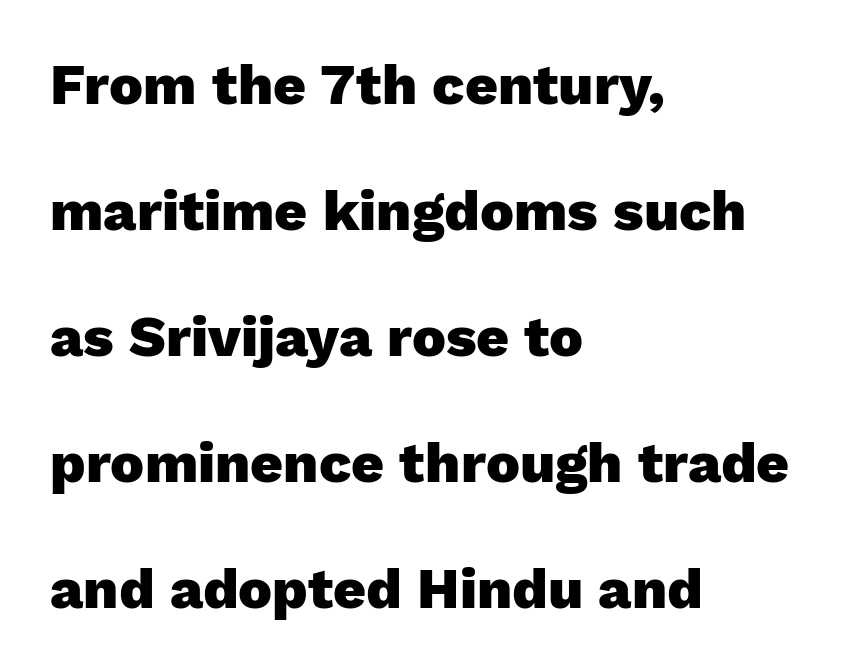
Q: Is the text bold? A: Yes.
Q: Is the text italic (slanted)? A: No, it is upright.
Q: Is the typeface a serif or a sans-serif typeface? A: Sans-serif.
Q: Is the text underlined? A: No.
Q: How is the paragraph aligned? A: Left-aligned.
Q: Is the spacing between letters normal or unusually wide? A: Normal.
Q: Is the spacing between lines tight, normal or loose? A: Loose.
Q: Width (condensed, normal, or wide)? A: Normal.
Q: Stroke contrast? A: Low.
Q: x-height? A: Medium.
Q: Monospaced? A: No.
